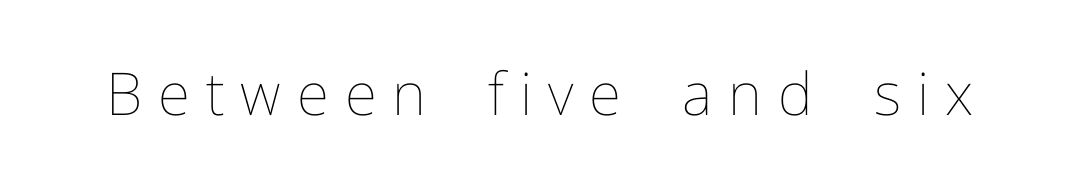
{"italic": "no", "bold": "no", "weight": "thin", "width": "normal", "stroke_contrast": "low", "x_height": "medium", "monospaced": "no", "underline": "no", "letter_spacing": "wide", "letter_spacing_em": 0.27, "glyph_px": 59}
